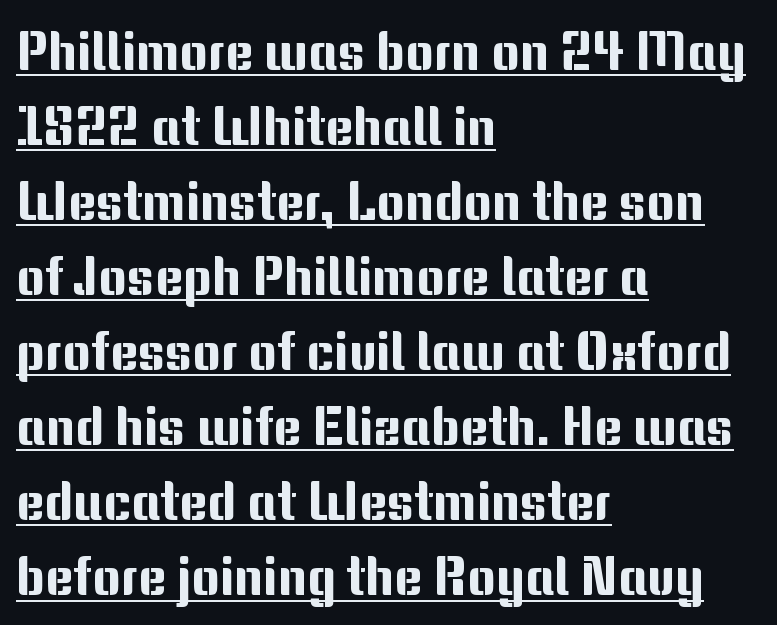
Look at the bottom of the vertical strokes: they stop flat, with no serifs. Standard letterfit; no display-style spreading of the glyphs. All the whitespace from short lines collects on the right. Honestly, the row spacing looks completely unremarkable. Character widths vary here, with narrow letters taking less room than wide ones. Caption: lettering with a line underneath.
